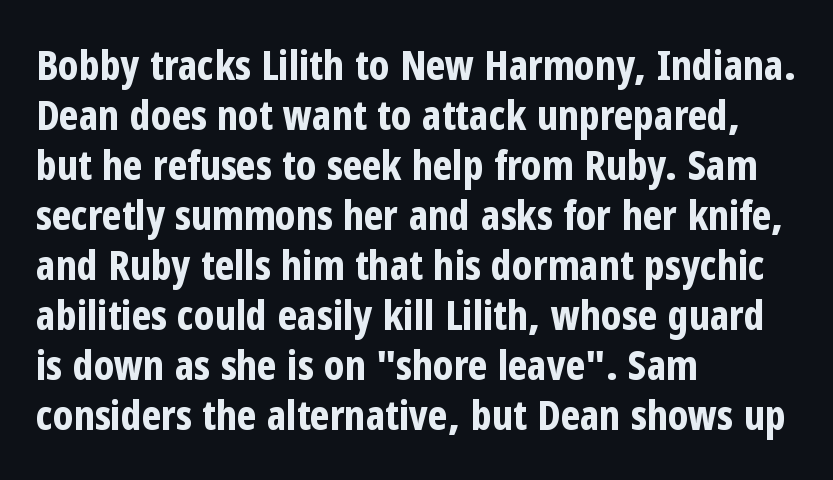
Is this a fixed-width face? No — the glyphs have proportional, varying widths. Default kerning and tracking; the words read as compact shapes. The letters carry no serifs — their stems end cleanly without finishing strokes. Reading down the block, your eye returns to a fixed left position each line.
